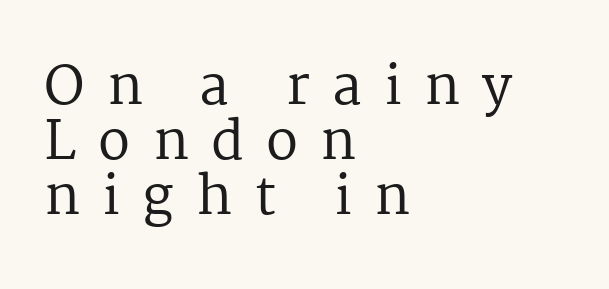
Q: Is the text bold? A: No.
Q: Is the text italic (slanted)? A: No, it is upright.
Q: Is the typeface a serif or a sans-serif typeface? A: Serif.
Q: Is the text underlined? A: No.
Q: How is the paragraph aligned? A: Left-aligned.
Q: Is the spacing between letters normal or unusually wide? A: Unusually wide.
Q: Is the spacing between lines tight, normal or loose? A: Tight.
Q: Width (condensed, normal, or wide)? A: Normal.
Q: Stroke contrast? A: Medium.
Q: x-height? A: Medium.
Q: Monospaced? A: No.
